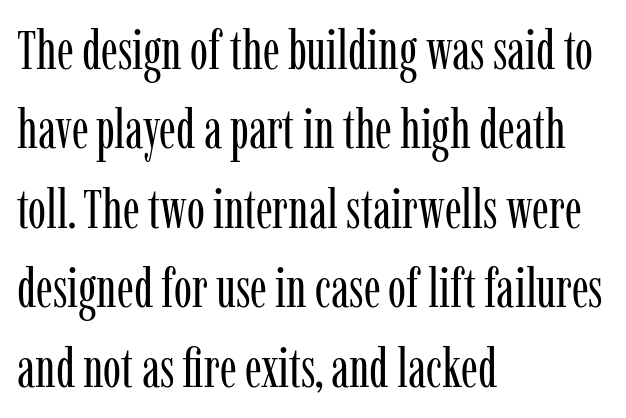
{"serif": "yes", "italic": "no", "bold": "no", "weight": "regular", "width": "condensed", "stroke_contrast": "low", "x_height": "medium", "monospaced": "no", "underline": "no", "align": "left", "line_spacing": "normal", "line_spacing_ratio": 1.47, "letter_spacing": "normal", "letter_spacing_em": 0.0, "glyph_px": 54}
